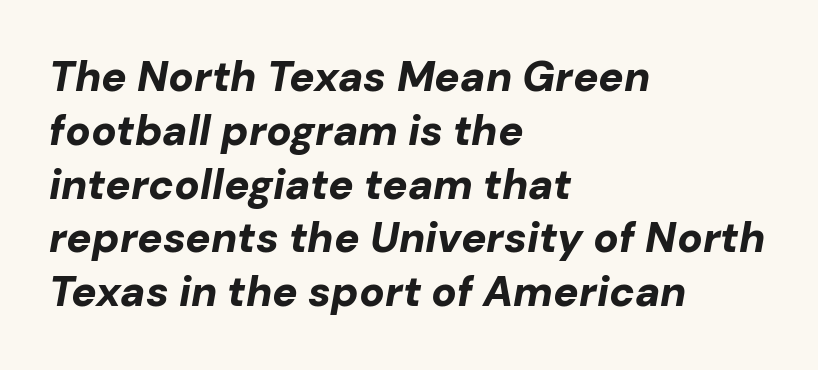
Q: Is the text bold? A: Yes.
Q: Is the text italic (slanted)? A: Yes, it leans right by about 10 degrees.
Q: Is the text underlined? A: No.
Q: How is the paragraph aligned? A: Left-aligned.
Q: Is the spacing between letters normal or unusually wide? A: Normal.
Q: Is the spacing between lines tight, normal or loose? A: Normal.
Q: Width (condensed, normal, or wide)? A: Normal.
Q: Stroke contrast? A: Low.
Q: x-height? A: Medium.
Q: Monospaced? A: No.
